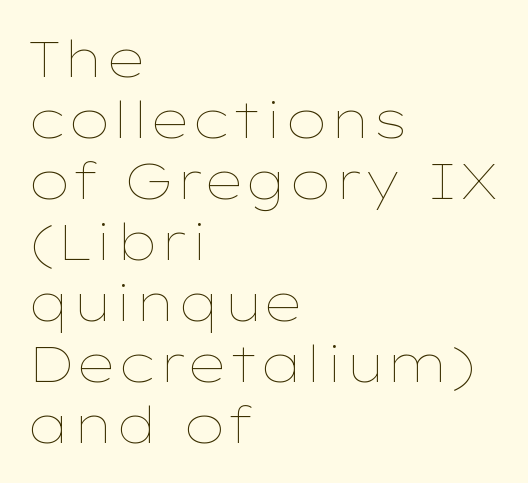
Unbolded letterforms with no extra heft. Proportional: the letters do not fall into vertical columns. Is there any slant? The stems are plumb. Nobody drew a line under any word here. Short note: letters normally spaced.
